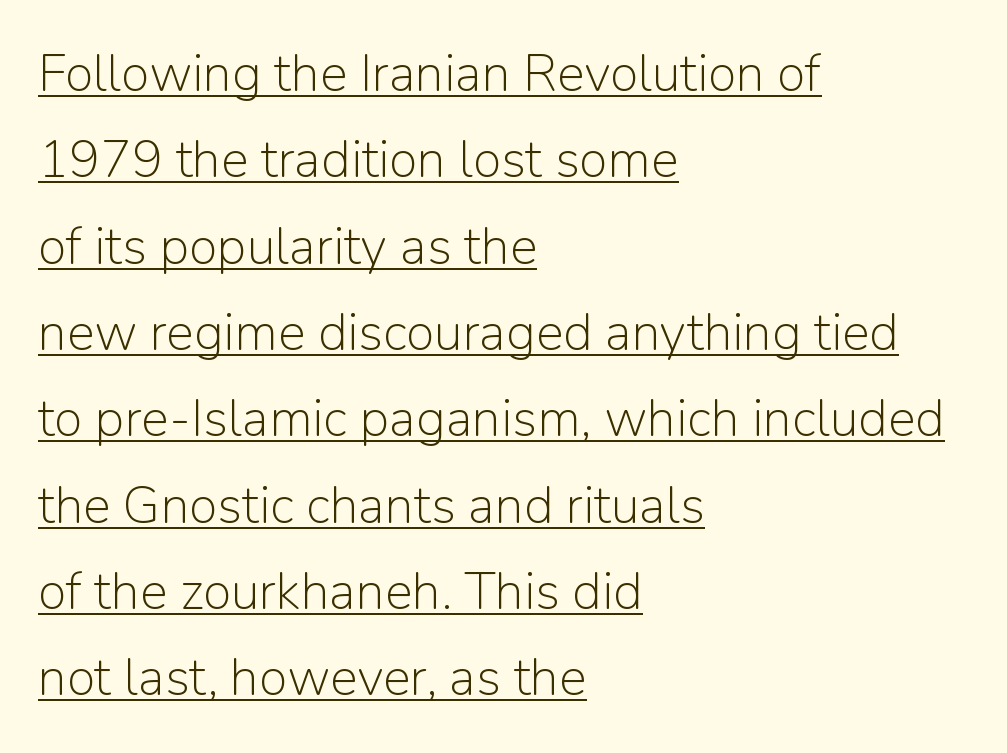
{"serif": "no", "italic": "no", "bold": "no", "weight": "light", "width": "normal", "stroke_contrast": "low", "x_height": "medium", "monospaced": "no", "underline": "yes", "align": "left", "line_spacing": "normal", "line_spacing_ratio": 1.66, "letter_spacing": "normal", "letter_spacing_em": 0.0, "glyph_px": 52}
